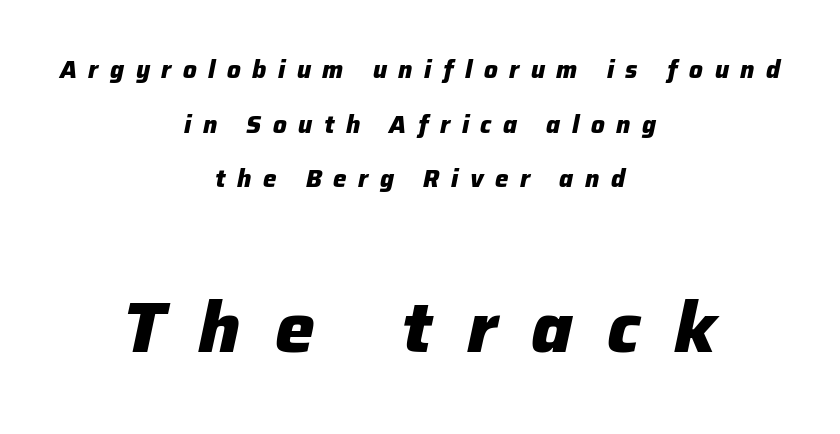
Spacing between characters has been opened up far beyond the box default. Top chunk: small. Bottom chunk: large. Rows of type keep a wide berth in the vertical direction. Bare-footed words on every line. What weight is shown? A full bold with thick strokes. Italic: yes, the glyphs are oblique.
